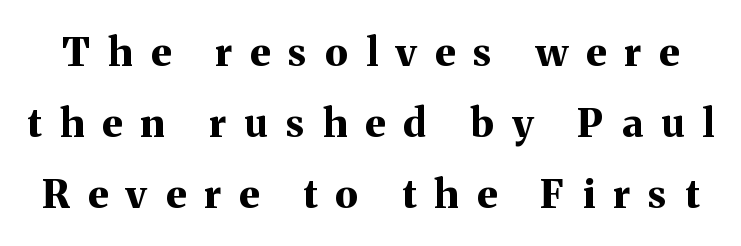
Letter spacing: wide. The characters look thick and weighty, a clear bold. Underline: absent. Yep, those are serifs on the letters. Quick note: not italic, upright.
